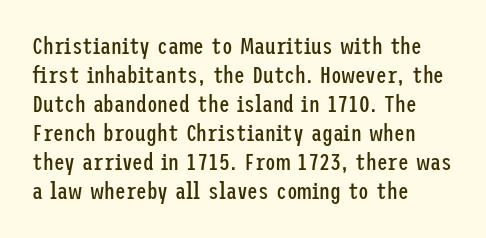
The strokes carry an ordinary text weight at most. Default kerning and tracking; the words read as compact shapes. The gap between lines stays unmarked. Does the lettering tilt? It doesn't — this is upright.
